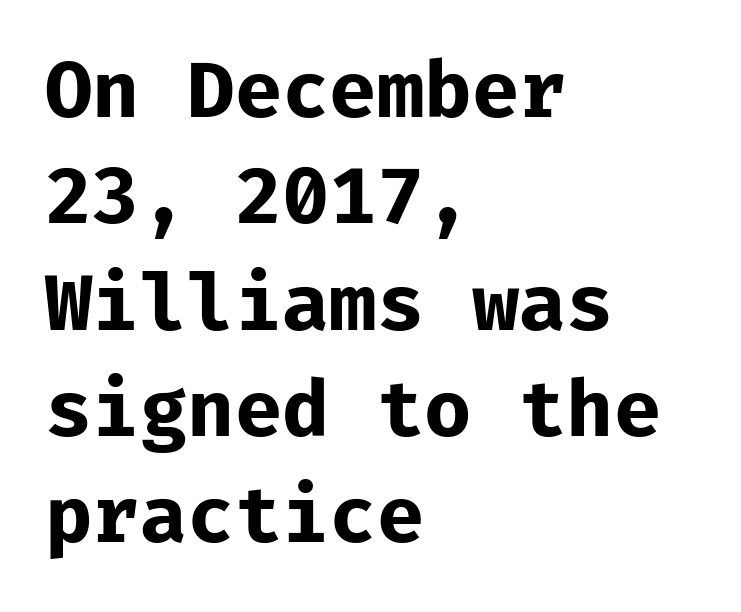
{"serif": "no", "italic": "no", "bold": "yes", "weight": "bold", "width": "normal", "stroke_contrast": "low", "x_height": "medium", "underline": "no", "align": "left", "line_spacing": "normal", "line_spacing_ratio": 1.38, "letter_spacing": "normal", "letter_spacing_em": 0.0, "glyph_px": 77}
